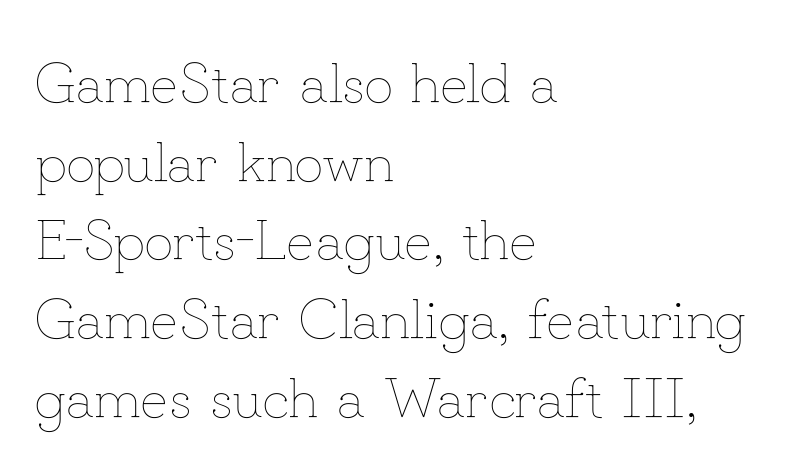
The image shows 57 px thin type, upright; set left-aligned, normal line spacing (1.38x), normal letter spacing, not underlined; low stroke contrast and a small x-height.
